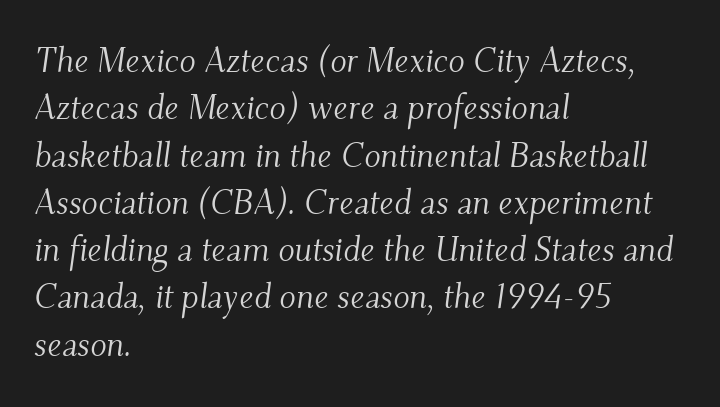
Q: Is the text bold? A: No.
Q: Is the text italic (slanted)? A: Yes, it leans right by about 9 degrees.
Q: Is the typeface a serif or a sans-serif typeface? A: Serif.
Q: Is the text underlined? A: No.
Q: How is the paragraph aligned? A: Left-aligned.
Q: Is the spacing between letters normal or unusually wide? A: Normal.
Q: Is the spacing between lines tight, normal or loose? A: Normal.
Q: Width (condensed, normal, or wide)? A: Normal.
Q: Stroke contrast? A: Medium.
Q: x-height? A: Small.
Q: Monospaced? A: No.
